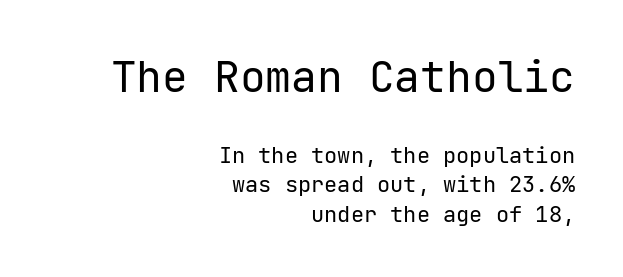
A typesetter would label this face a sans. Visually, the top section dominates because its glyphs are scaled up. This rendering features lettering with no underline. Baseline-to-baseline distance is the conventional proportion of letter height.
